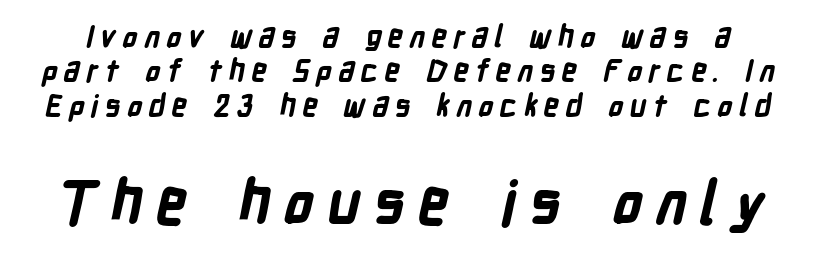
Q: Is the text bold? A: Yes.
Q: Is the typeface a serif or a sans-serif typeface? A: Sans-serif.
Q: Is the text underlined? A: No.
Q: Is the spacing between letters normal or unusually wide? A: Unusually wide.
Q: Is the spacing between lines tight, normal or loose? A: Tight.
Q: Which block of text is set in a larger size, the first (top) or the second (bottom)? A: The second (bottom) one.
Q: Width (condensed, normal, or wide)? A: Condensed.
Q: Stroke contrast? A: Low.
Q: x-height? A: Medium.
Q: Monospaced? A: No.
